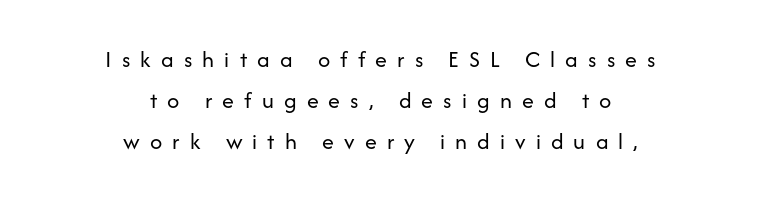
Q: Is the text bold? A: No.
Q: Is the text italic (slanted)? A: No, it is upright.
Q: Is the text underlined? A: No.
Q: How is the paragraph aligned? A: Centered.
Q: Is the spacing between letters normal or unusually wide? A: Unusually wide.
